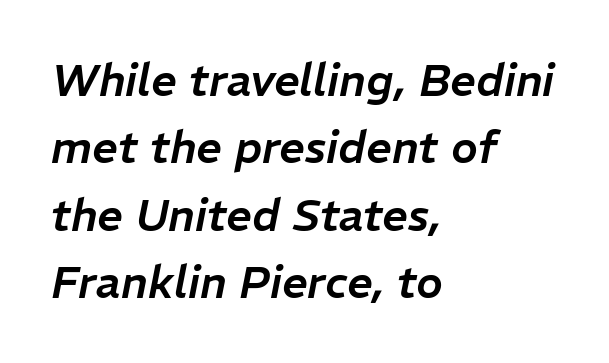
The image shows 45 px text type, italic (leaning right); set left-aligned, normal line spacing (1.5x), normal letter spacing, not underlined; low stroke contrast and a medium x-height.
